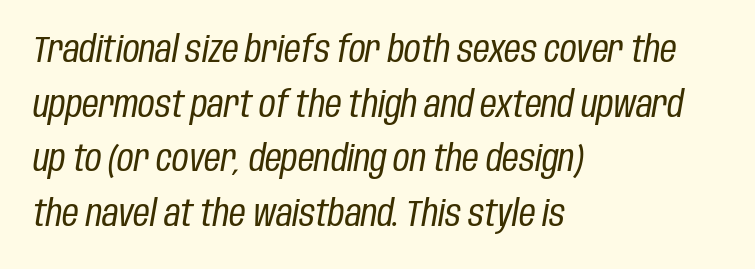
Q: Is the text bold? A: No.
Q: Is the text italic (slanted)? A: Yes, it leans right by about 10 degrees.
Q: Is the text underlined? A: No.
Q: How is the paragraph aligned? A: Left-aligned.
Q: Is the spacing between letters normal or unusually wide? A: Normal.
Q: Is the spacing between lines tight, normal or loose? A: Normal.
Q: Width (condensed, normal, or wide)? A: Condensed.
Q: Stroke contrast? A: Low.
Q: x-height? A: Large.
Q: Monospaced? A: No.
